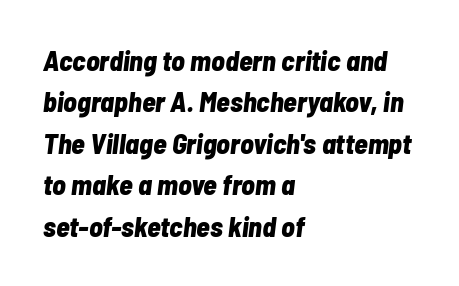
{"italic": "yes", "lean": "right", "slant_degrees": 7, "bold": "yes", "weight": "bold", "width": "condensed", "stroke_contrast": "low", "x_height": "medium", "monospaced": "no", "underline": "no", "align": "left", "line_spacing": "normal", "line_spacing_ratio": 1.48, "letter_spacing": "normal", "letter_spacing_em": 0.0, "glyph_px": 28}
